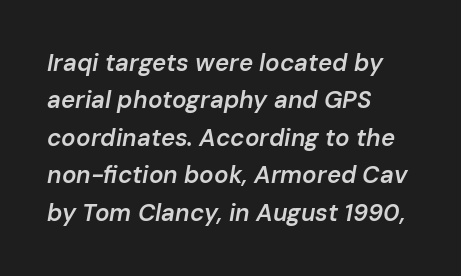
The space beneath each line is pristine and unruled. Observe the lean: these are italic letterforms. Firm but not heavy-handed strokes: this text is semibold. These lines are set flush left with a ragged right edge. If you measured baseline to baseline, you'd find a middling distance. The tracking reads as untouched default to a designer's eye.
